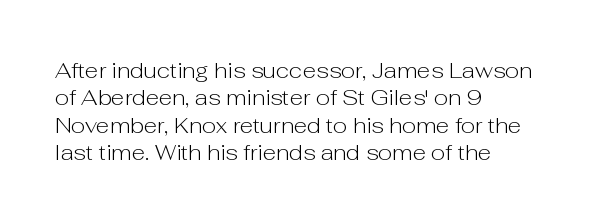
Counters stay open thanks to moderate or lighter strokes. All the whitespace from short lines collects on the right. Normally led — the rows are evenly, conventionally spaced. The glyphs are unaccompanied by any horizontal stroke below them.
